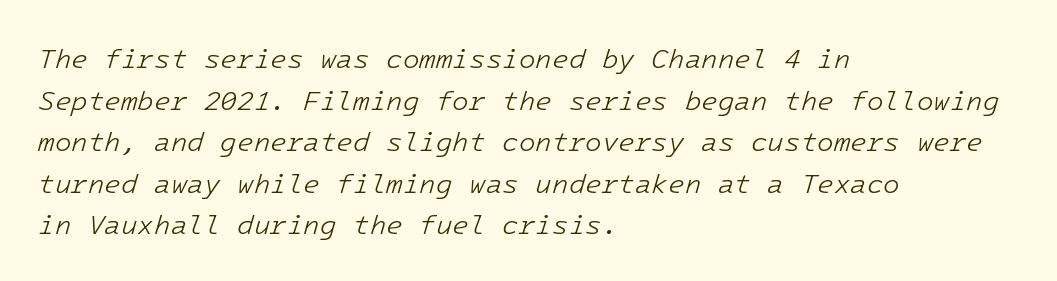
{"italic": "yes", "lean": "right", "slant_degrees": 16, "bold": "no", "underline": "no", "align": "left", "line_spacing": "normal", "line_spacing_ratio": 1.54, "letter_spacing": "normal", "letter_spacing_em": 0.0, "glyph_px": 27}
